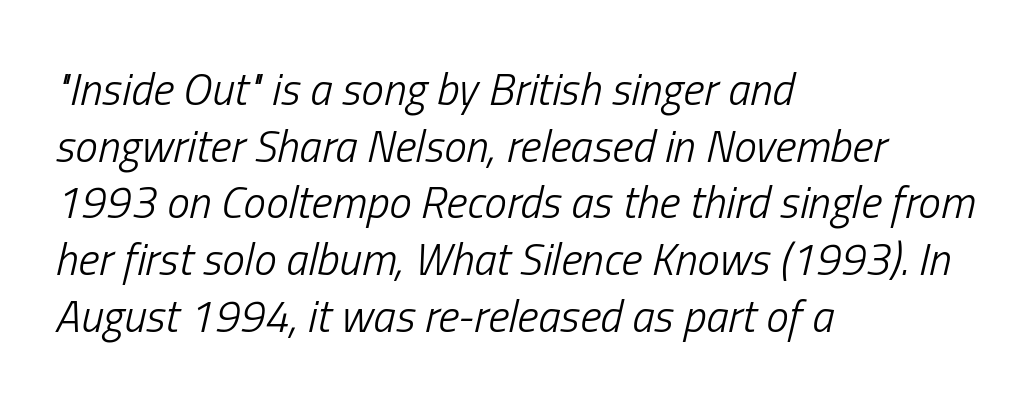
The image shows 45 px light, condensed type, italic (leaning right); set left-aligned, normal line spacing (1.26x), normal letter spacing, not underlined; low stroke contrast and a medium x-height.
